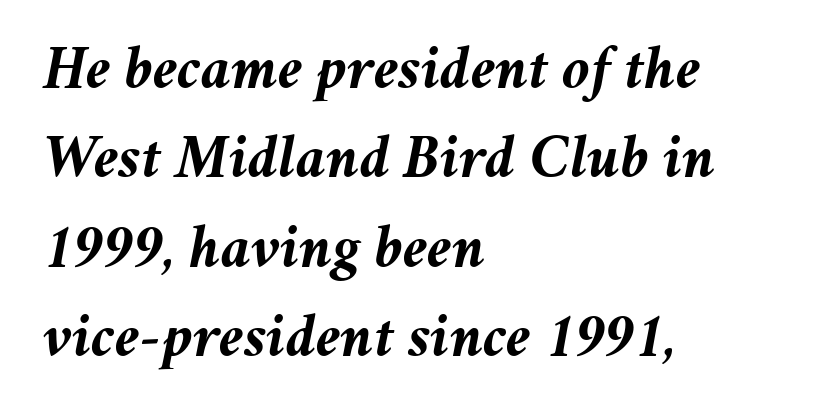
{"italic": "yes", "lean": "right", "slant_degrees": 11, "bold": "yes", "weight": "semibold", "width": "normal", "stroke_contrast": "medium", "x_height": "medium", "monospaced": "no", "underline": "no", "align": "left", "line_spacing": "normal", "line_spacing_ratio": 1.44, "letter_spacing": "normal", "letter_spacing_em": 0.0, "glyph_px": 62}
